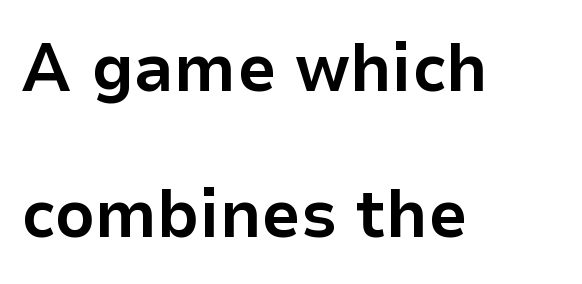
Q: Is the text bold? A: Yes.
Q: Is the text italic (slanted)? A: No, it is upright.
Q: Is the typeface a serif or a sans-serif typeface? A: Sans-serif.
Q: Is the text underlined? A: No.
Q: How is the paragraph aligned? A: Left-aligned.
Q: Is the spacing between letters normal or unusually wide? A: Normal.
Q: Is the spacing between lines tight, normal or loose? A: Loose.
Q: Width (condensed, normal, or wide)? A: Normal.
Q: Stroke contrast? A: Low.
Q: x-height? A: Medium.
Q: Monospaced? A: No.
